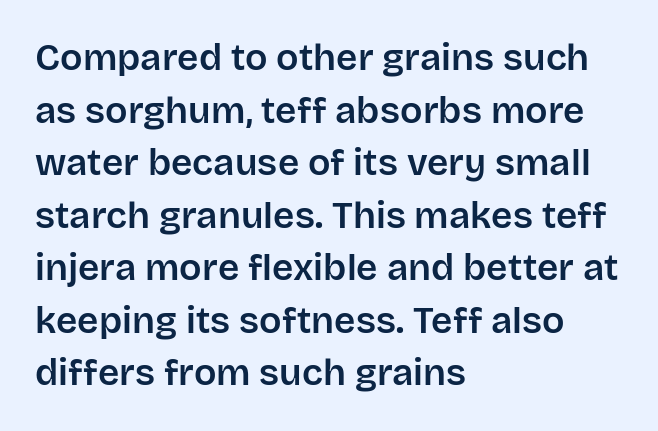
Q: Is the text italic (slanted)? A: No, it is upright.
Q: Is the typeface a serif or a sans-serif typeface? A: Sans-serif.
Q: Is the text underlined? A: No.
Q: How is the paragraph aligned? A: Left-aligned.
Q: Is the spacing between letters normal or unusually wide? A: Normal.
Q: Is the spacing between lines tight, normal or loose? A: Normal.
Q: Width (condensed, normal, or wide)? A: Normal.
Q: Stroke contrast? A: Low.
Q: x-height? A: Large.
Q: Monospaced? A: No.
